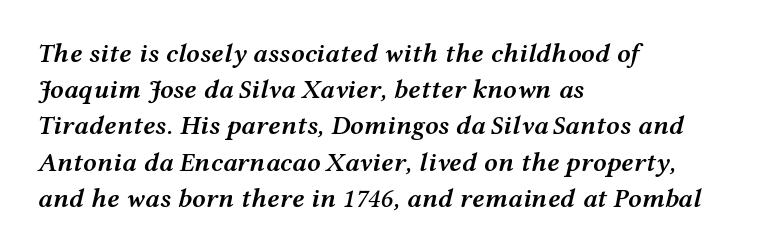
Q: Is the text bold? A: Semi-bold.
Q: Is the text italic (slanted)? A: Yes, it leans right by about 12 degrees.
Q: Is the text underlined? A: No.
Q: How is the paragraph aligned? A: Left-aligned.
Q: Is the spacing between letters normal or unusually wide? A: Normal.
Q: Is the spacing between lines tight, normal or loose? A: Normal.
